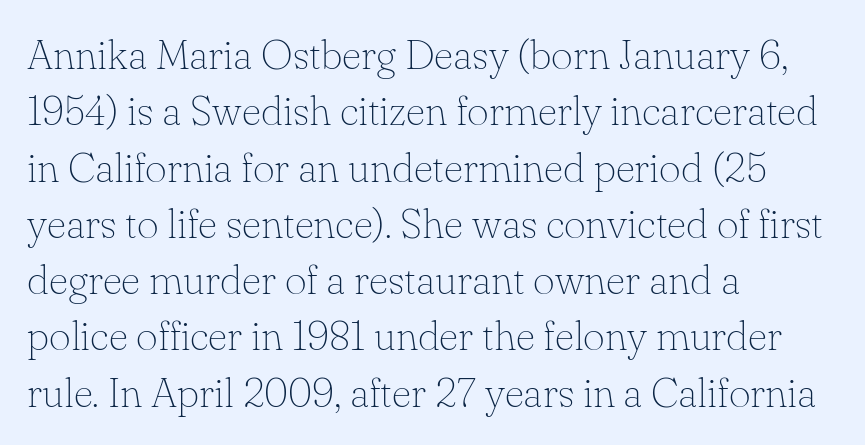
Q: Is the text bold? A: No.
Q: Is the text italic (slanted)? A: No, it is upright.
Q: Is the typeface a serif or a sans-serif typeface? A: Serif.
Q: Is the text underlined? A: No.
Q: How is the paragraph aligned? A: Left-aligned.
Q: Is the spacing between letters normal or unusually wide? A: Normal.
Q: Is the spacing between lines tight, normal or loose? A: Normal.
Q: Width (condensed, normal, or wide)? A: Normal.
Q: Stroke contrast? A: Low.
Q: x-height? A: Small.
Q: Monospaced? A: No.
